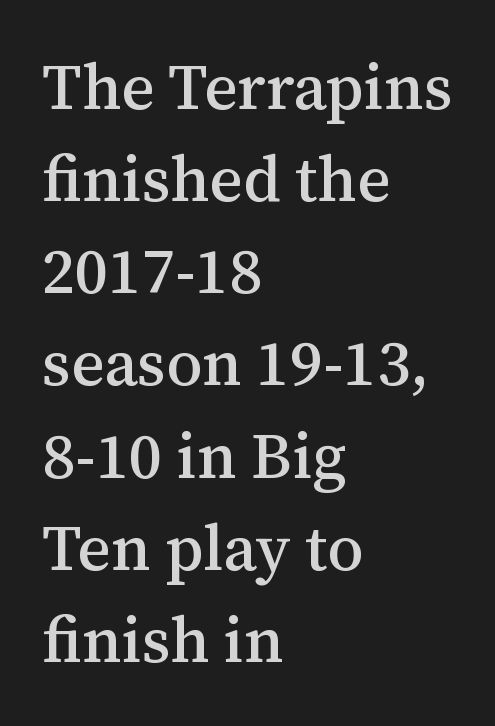
Beneath every word, the page is bare. Casual observation: everything's shoved over to the left. Posture: upright roman. Standard letterfit; no display-style spreading of the glyphs. The passage shown is typed in a proportional face where columns would drift. Are there feet on the stems? There are — it's a serif.
